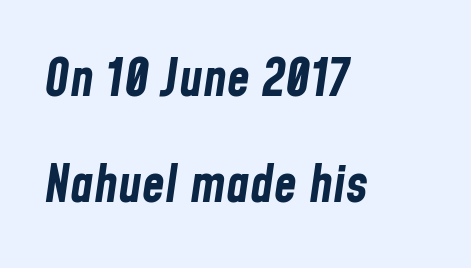
{"italic": "yes", "lean": "right", "slant_degrees": 8, "bold": "yes", "weight": "bold", "width": "condensed", "stroke_contrast": "low", "x_height": "medium", "monospaced": "no", "underline": "no", "align": "left", "line_spacing": "loose", "line_spacing_ratio": 2.04, "letter_spacing": "normal", "letter_spacing_em": 0.0, "glyph_px": 52}
